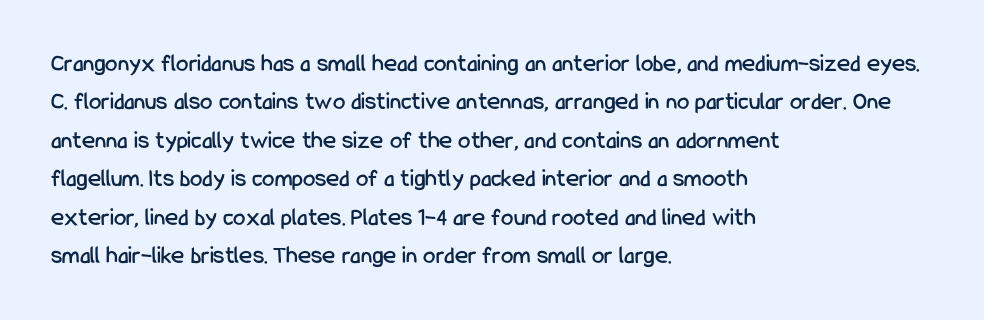
{"italic": "no", "underline": "no", "align": "left", "line_spacing": "normal", "line_spacing_ratio": 1.54, "letter_spacing": "normal", "letter_spacing_em": 0.0, "glyph_px": 25}
